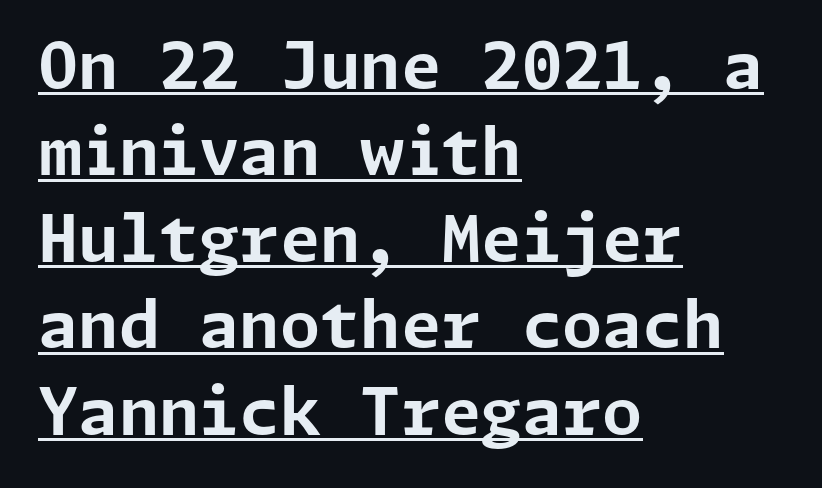
{"serif": "no", "italic": "no", "bold": "yes", "weight": "bold", "width": "normal", "stroke_contrast": "low", "x_height": "medium", "underline": "yes", "align": "left", "line_spacing": "normal", "line_spacing_ratio": 1.33, "letter_spacing": "normal", "letter_spacing_em": 0.0, "glyph_px": 65}
